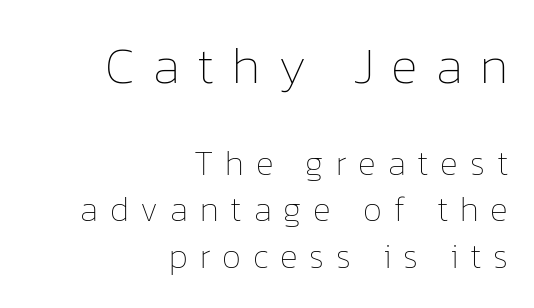
Q: Is the text bold? A: No.
Q: Is the text italic (slanted)? A: No, it is upright.
Q: Is the text underlined? A: No.
Q: How is the paragraph aligned? A: Right-aligned.
Q: Is the spacing between letters normal or unusually wide? A: Unusually wide.
Q: Is the spacing between lines tight, normal or loose? A: Normal.
Q: Which block of text is set in a larger size, the first (top) or the second (bottom)? A: The first (top) one.
Q: Width (condensed, normal, or wide)? A: Normal.
Q: Stroke contrast? A: Low.
Q: x-height? A: Medium.
Q: Monospaced? A: No.
